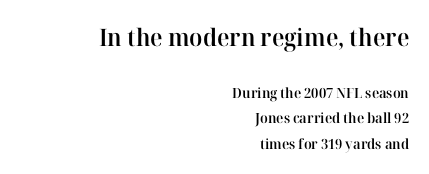
The image shows 24 px text type, upright; set right-aligned, line spacing 1.82x, normal letter spacing, not underlined; the first (top) block is 1.71x larger.
